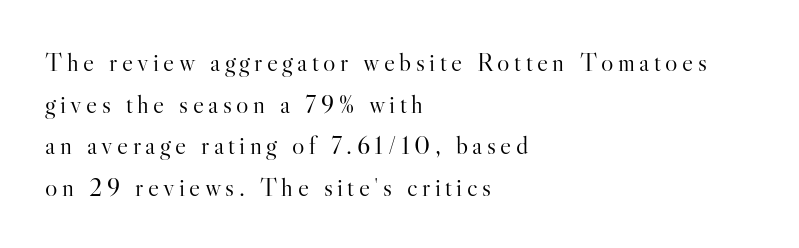
The image shows 26 px text type, upright; set left-aligned, normal line spacing (1.6x), not underlined.
